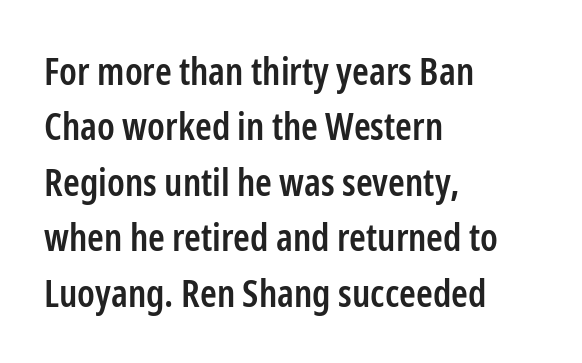
{"serif": "no", "italic": "no", "bold": "semi", "weight": "semibold", "width": "condensed", "stroke_contrast": "low", "x_height": "medium", "monospaced": "no", "underline": "no", "align": "left", "line_spacing": "normal", "line_spacing_ratio": 1.46, "letter_spacing": "normal", "letter_spacing_em": 0.0, "glyph_px": 38}
